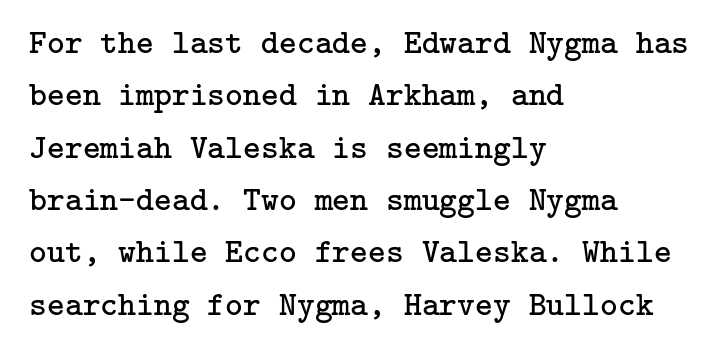
Each letter's strokes conclude with small projecting serifs. Reading down the block, your eye returns to a fixed left position each line. Posture: upright roman. Glyph-to-glyph distance matches everyday printed text. Caption: face not bold, strokes unweighted. Only glyphs here, with clear space below each row.
